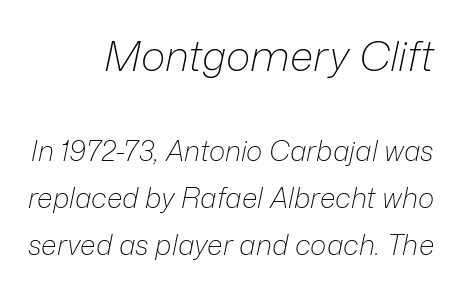
Q: Is the text bold? A: No.
Q: Is the text italic (slanted)? A: Yes, it leans right by about 12 degrees.
Q: Is the text underlined? A: No.
Q: Is the spacing between letters normal or unusually wide? A: Normal.
Q: Is the spacing between lines tight, normal or loose? A: Normal.
Q: Which block of text is set in a larger size, the first (top) or the second (bottom)? A: The first (top) one.
Q: Width (condensed, normal, or wide)? A: Normal.
Q: Stroke contrast? A: Low.
Q: x-height? A: Medium.
Q: Monospaced? A: No.
